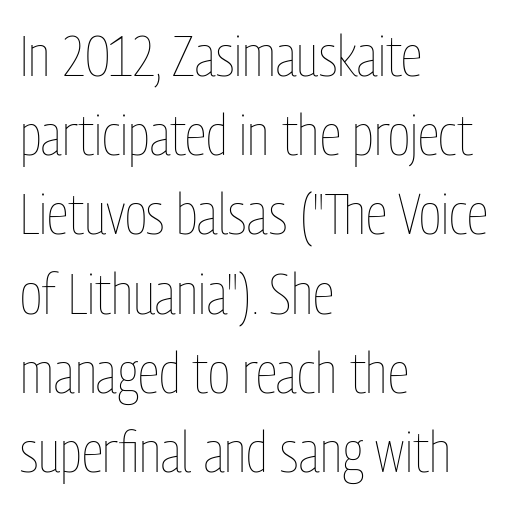
The image shows 57 px thin, condensed type, upright; set left-aligned, normal line spacing (1.39x), normal letter spacing, not underlined; low stroke contrast and a medium x-height.
